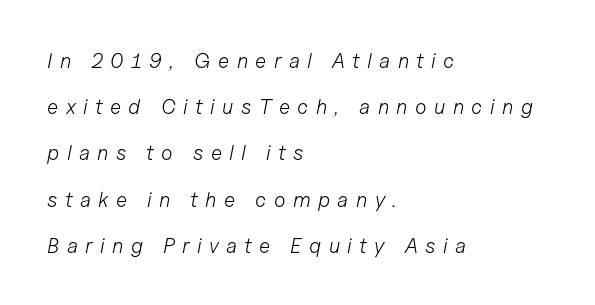
Q: Is the text bold? A: No.
Q: Is the text italic (slanted)? A: Yes, it leans right by about 11 degrees.
Q: Is the text underlined? A: No.
Q: How is the paragraph aligned? A: Left-aligned.
Q: Is the spacing between letters normal or unusually wide? A: Unusually wide.
Q: Is the spacing between lines tight, normal or loose? A: Loose.
